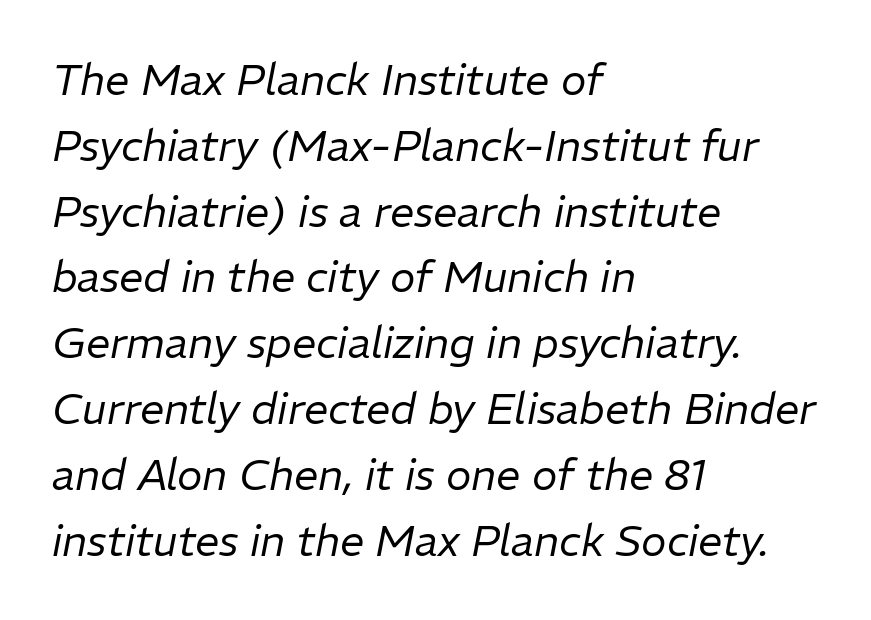
The image shows 43 px regular-weight type, italic (leaning right); set left-aligned, normal line spacing (1.53x), normal letter spacing, not underlined; low stroke contrast and a medium x-height.
